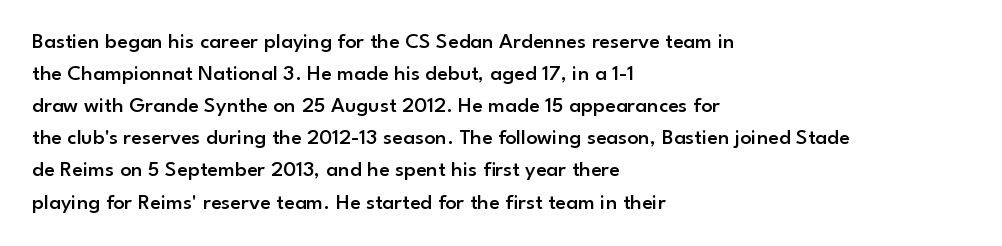
The image shows 22 px text type, upright; set left-aligned, normal line spacing (1.46x), normal letter spacing, not underlined.
